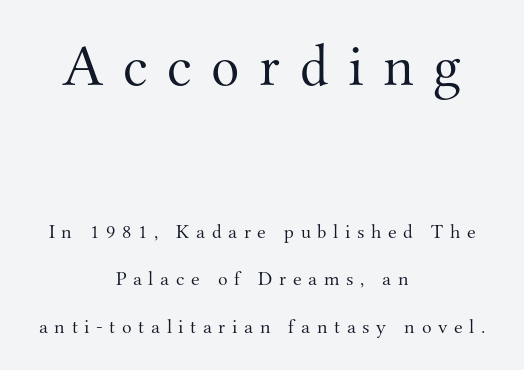
{"serif": "yes", "italic": "no", "bold": "no", "weight": "light", "width": "normal", "stroke_contrast": "medium", "x_height": "small", "monospaced": "no", "underline": "no", "align": "center", "line_spacing": "loose", "line_spacing_ratio": 2.38, "letter_spacing": "wide", "letter_spacing_em": 0.33, "larger_block": "first", "size_ratio": 2.95, "glyph_px": 59}
